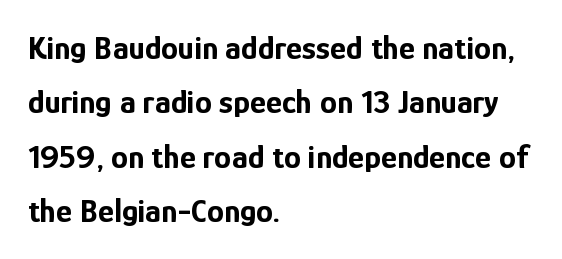
The face used here is proportionally spaced, like ordinary book or web type. Its strokes are broad and dark, the hallmark of bold type. A typesetter would label this face a sans. A roman cut, with each character standing at attention.
